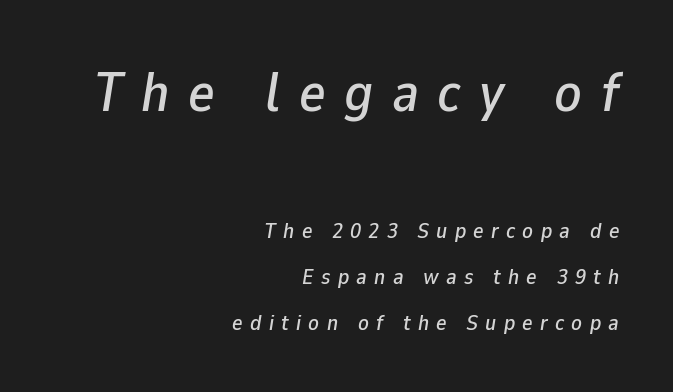
{"italic": "yes", "lean": "right", "slant_degrees": 9, "width": "normal", "stroke_contrast": "low", "x_height": "medium", "monospaced": "no", "underline": "no", "align": "right", "line_spacing": "loose", "line_spacing_ratio": 2.08, "letter_spacing": "wide", "letter_spacing_em": 0.33, "larger_block": "first", "size_ratio": 2.55, "glyph_px": 56}
